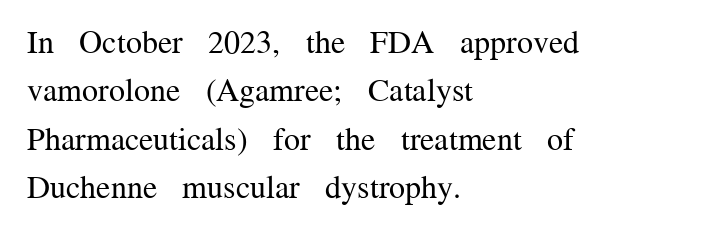
The image shows 32 px regular-weight serif type, upright; set left-aligned, normal line spacing (1.51x), normal letter spacing, not underlined; medium stroke contrast and a medium x-height.
